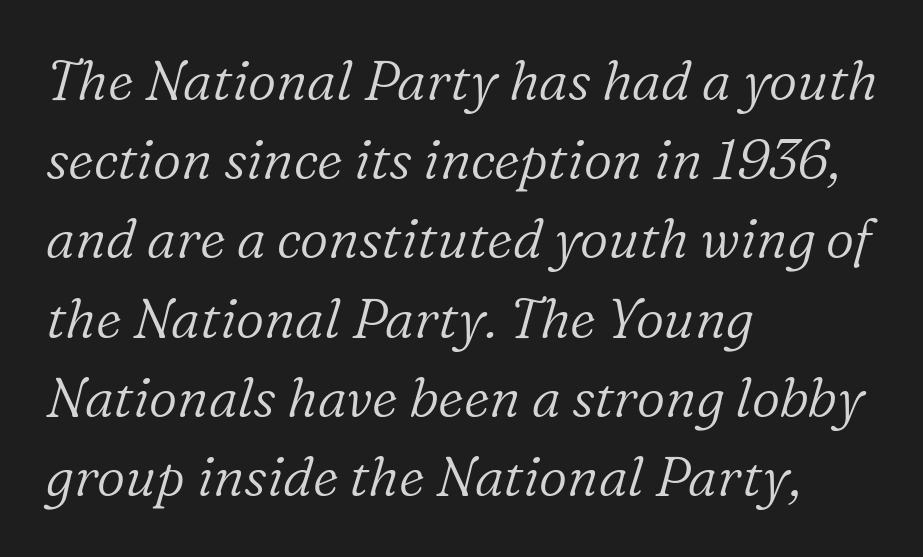
{"serif": "yes", "italic": "yes", "lean": "right", "slant_degrees": 16, "bold": "no", "weight": "light", "width": "normal", "stroke_contrast": "low", "x_height": "medium", "monospaced": "no", "underline": "no", "align": "left", "line_spacing": "normal", "line_spacing_ratio": 1.44, "letter_spacing": "normal", "letter_spacing_em": 0.0, "glyph_px": 55}
